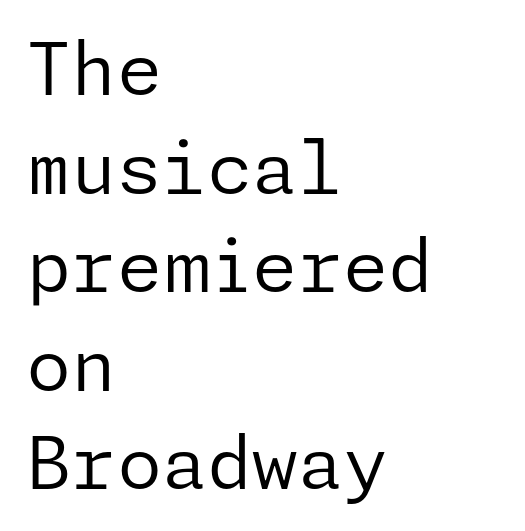
The image shows 73 px regular-weight sans-serif type, upright; set left-aligned, normal line spacing (1.35x), normal letter spacing, not underlined; low stroke contrast and a medium x-height.
